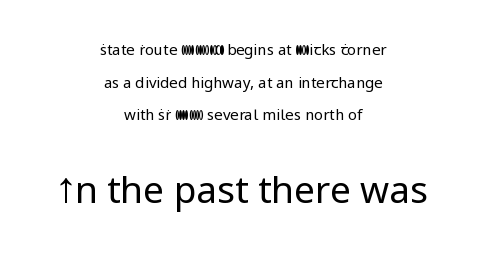
A typesetter would call this proportional, since set widths differ per character. A roman cut, with each character standing at attention. The foot of each line stays bare and open. Classification — sans serif. Neither beginnings nor endings align; midpoints do. Look at the glyph heights: the lower group is clearly the bigger setting.
